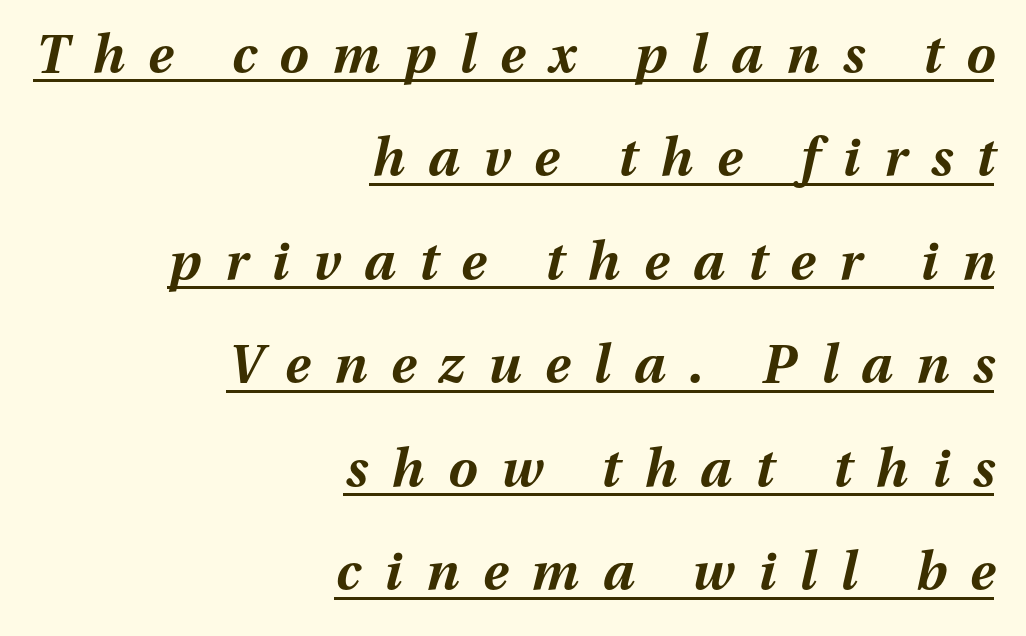
The image shows 52 px bold type, italic (leaning right); set right-aligned, loose line spacing (1.99x), unusually wide letter spacing (+0.46 em), underlined; medium stroke contrast and a medium x-height.
